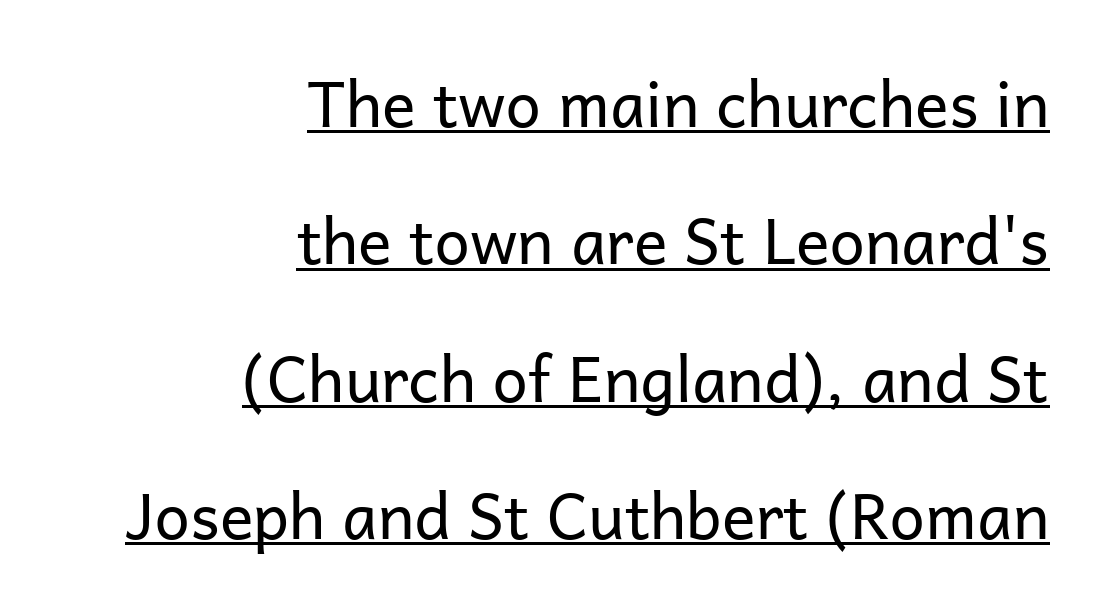
Q: Is the text bold? A: No.
Q: Is the text italic (slanted)? A: No, it is upright.
Q: Is the typeface a serif or a sans-serif typeface? A: Sans-serif.
Q: Is the text underlined? A: Yes.
Q: How is the paragraph aligned? A: Right-aligned.
Q: Is the spacing between letters normal or unusually wide? A: Normal.
Q: Is the spacing between lines tight, normal or loose? A: Loose.
Q: Width (condensed, normal, or wide)? A: Normal.
Q: Stroke contrast? A: Low.
Q: x-height? A: Medium.
Q: Monospaced? A: No.
